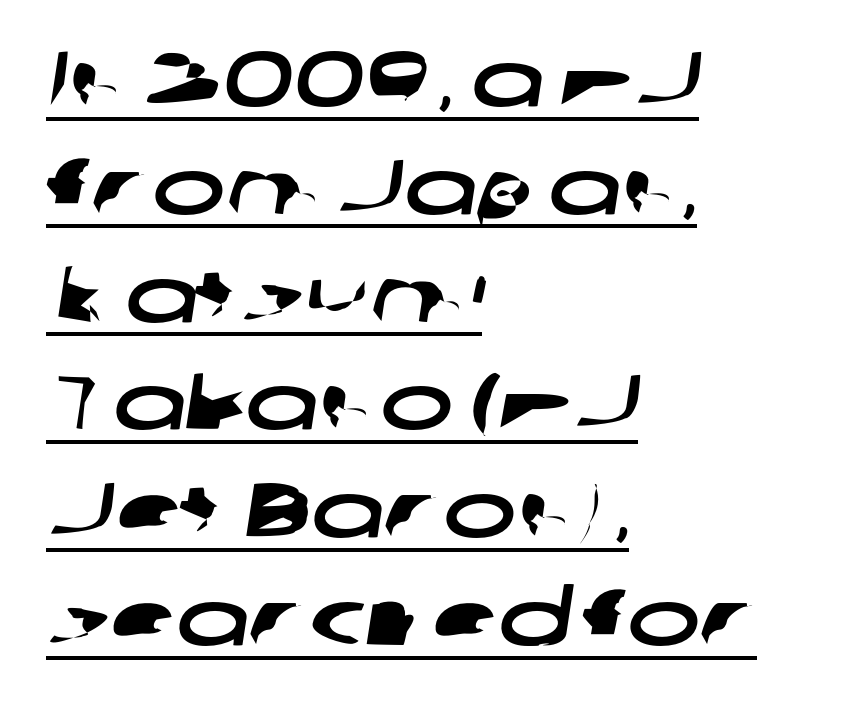
Character widths vary here, with narrow letters taking less room than wide ones. Caption: multi-line text, flush left, ragged right. The string is rendered with underlining switched on. Honestly, the letter spacing is just normal — you wouldn't notice it. Each letter's strokes conclude bluntly, with no projecting serifs. Honestly, the row spacing looks completely unremarkable.
